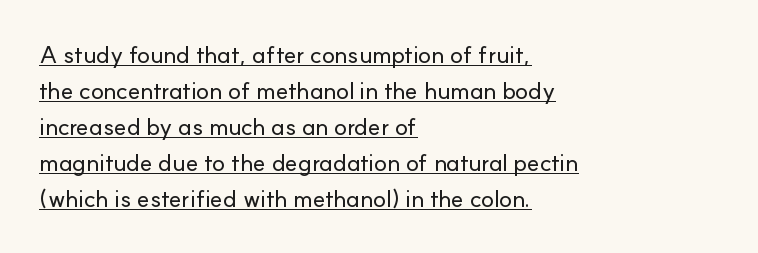
{"italic": "no", "underline": "yes", "align": "left", "line_spacing": "normal", "line_spacing_ratio": 1.5, "letter_spacing": "normal", "letter_spacing_em": 0.0, "glyph_px": 24}
